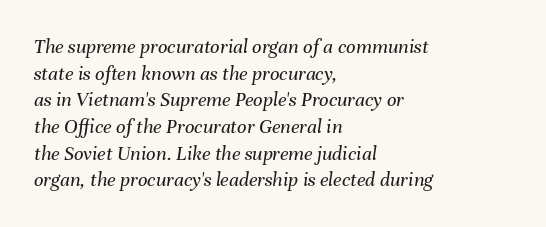
The space beneath each line is pristine and unruled. Compared with a centered layout, this one pins lines to the left instead. The passage shown is not bold in any degree. Slant detected: the letters are inclined. The vertical gap from one line to the next is medium.
